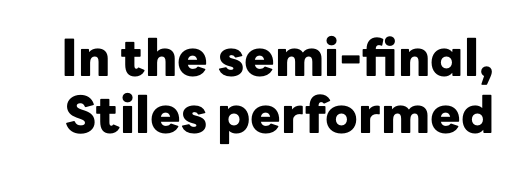
The image shows 51 px heavy sans-serif type, upright; set tight line spacing (1.11x), normal letter spacing, not underlined; low stroke contrast and a medium x-height.
